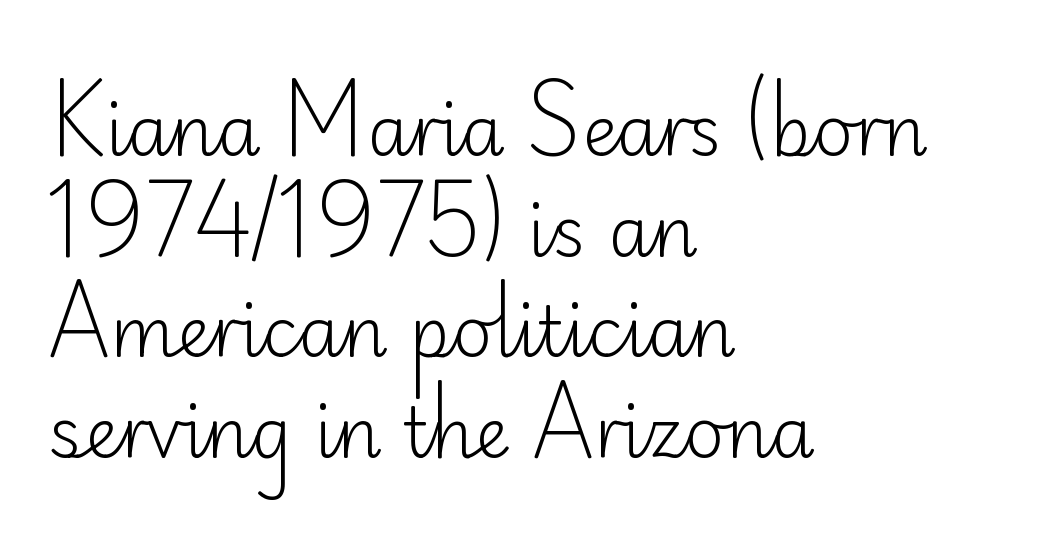
The letters advance in unequal steps, a hallmark of proportional type. Unlike italic type, these characters show no tilt at all. Weight class: somewhere from thin through regular. Line starts are locked; line ends wander. The words here are not underlined. This block has exactly the height ordinary leading produces.
